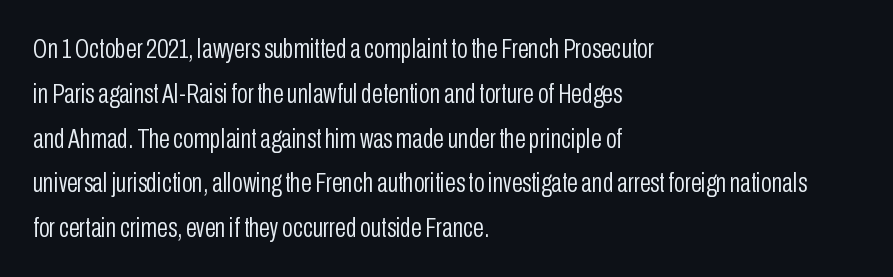
The image shows 28 px light, condensed sans-serif type, upright; set left-aligned, normal line spacing (1.6x), normal letter spacing, not underlined; low stroke contrast and a medium x-height.
